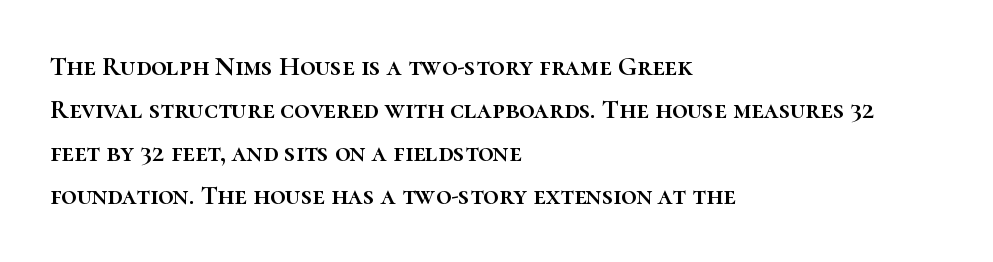
Notice how descenders clear the ascenders below comfortably — that's standard leading. Rendered with straight, roman letterforms. These lines keep a tight, regular rhythm from letter to letter. Only glyphs here, with clear space below each row. Line beginnings align vertically; line endings do not.
